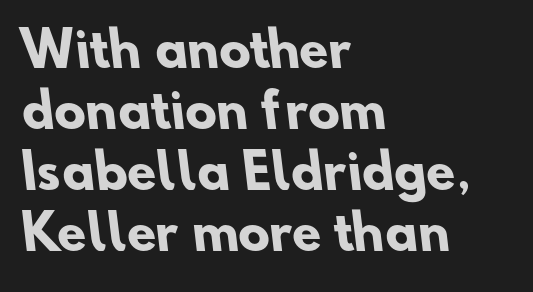
The image shows 47 px heavy sans-serif type; set left-aligned, normal line spacing (1.3x), normal letter spacing, not underlined; low stroke contrast and a small x-height.
